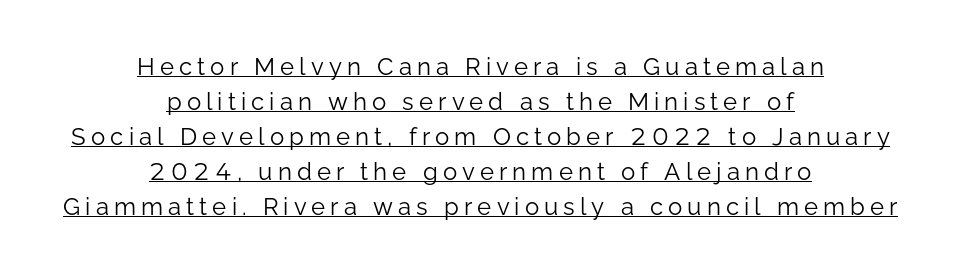
{"italic": "no", "bold": "no", "underline": "yes", "align": "center", "line_spacing": "normal", "line_spacing_ratio": 1.46, "letter_spacing": "wide", "letter_spacing_em": 0.21, "glyph_px": 24}
